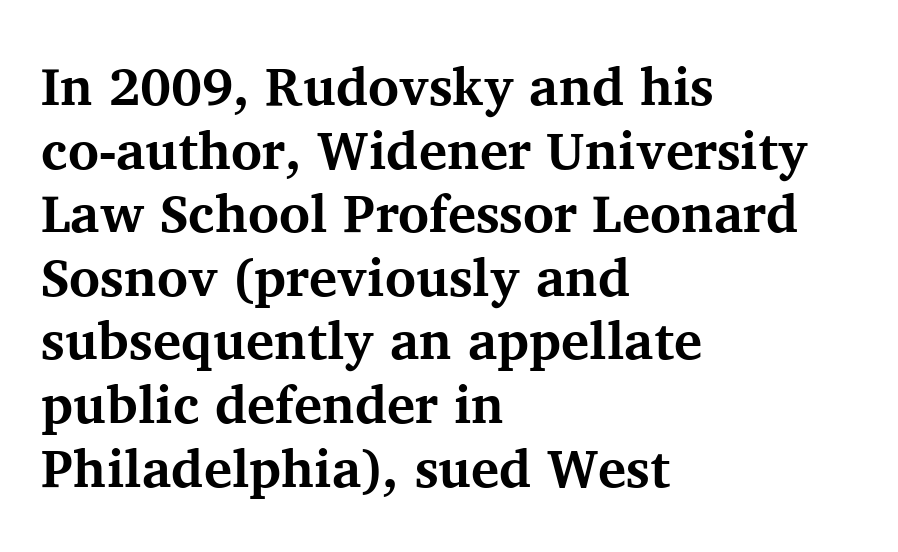
Q: Is the text bold? A: Yes.
Q: Is the text italic (slanted)? A: No, it is upright.
Q: Is the typeface a serif or a sans-serif typeface? A: Serif.
Q: Is the text underlined? A: No.
Q: How is the paragraph aligned? A: Left-aligned.
Q: Is the spacing between letters normal or unusually wide? A: Normal.
Q: Width (condensed, normal, or wide)? A: Normal.
Q: Stroke contrast? A: Medium.
Q: x-height? A: Medium.
Q: Monospaced? A: No.
